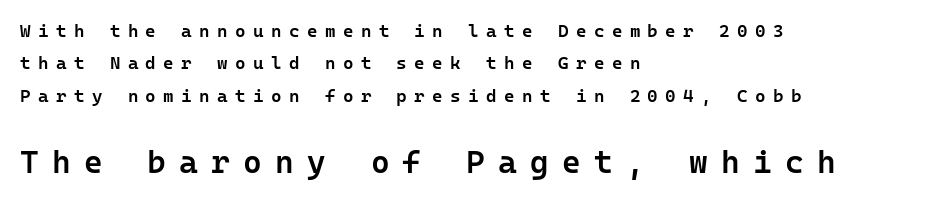
Q: Is the text bold? A: Semi-bold.
Q: Is the text italic (slanted)? A: No, it is upright.
Q: Is the typeface a serif or a sans-serif typeface? A: Sans-serif.
Q: Is the text underlined? A: No.
Q: How is the paragraph aligned? A: Left-aligned.
Q: Is the spacing between letters normal or unusually wide? A: Unusually wide.
Q: Which block of text is set in a larger size, the first (top) or the second (bottom)? A: The second (bottom) one.
Q: Width (condensed, normal, or wide)? A: Normal.
Q: Stroke contrast? A: Low.
Q: x-height? A: Medium.
